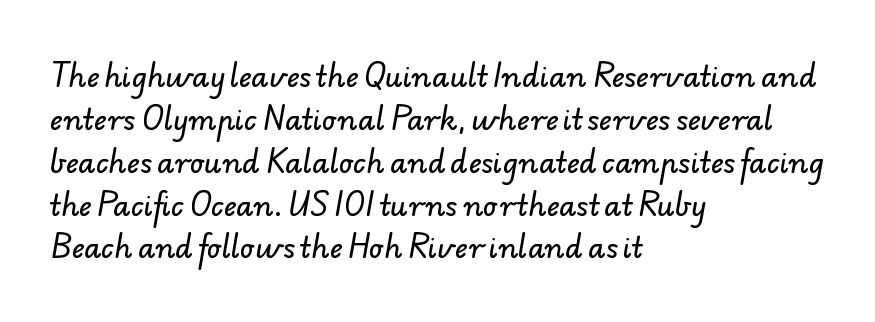
The image shows 28 px sans-serif type; set left-aligned, normal line spacing (1.53x), normal letter spacing, not underlined; low stroke contrast and a small x-height.
